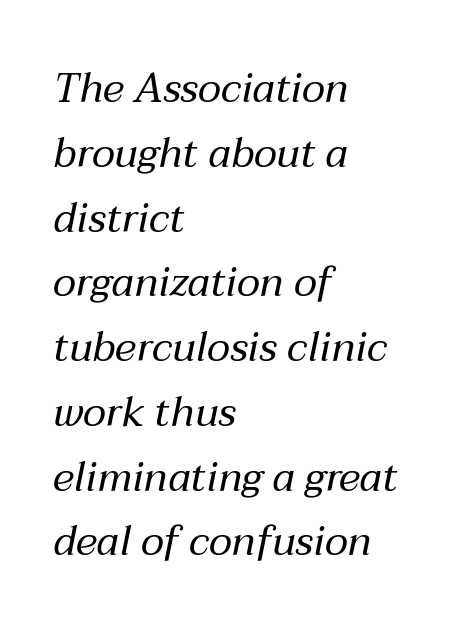
Q: Is the text bold? A: No.
Q: Is the text italic (slanted)? A: Yes, it leans right by about 12 degrees.
Q: Is the text underlined? A: No.
Q: How is the paragraph aligned? A: Left-aligned.
Q: Is the spacing between letters normal or unusually wide? A: Normal.
Q: Is the spacing between lines tight, normal or loose? A: Normal.
Q: Width (condensed, normal, or wide)? A: Normal.
Q: Stroke contrast? A: Medium.
Q: x-height? A: Medium.
Q: Monospaced? A: No.
